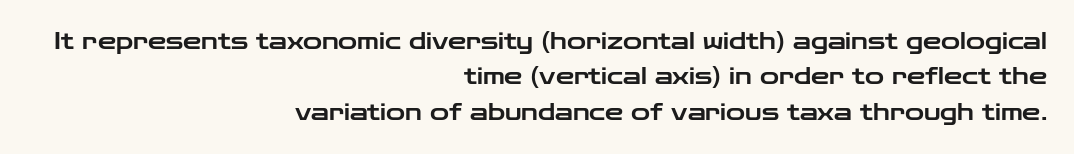
{"italic": "no", "underline": "no", "align": "right", "line_spacing": "normal", "line_spacing_ratio": 1.54, "letter_spacing": "normal", "letter_spacing_em": 0.0, "glyph_px": 23}
